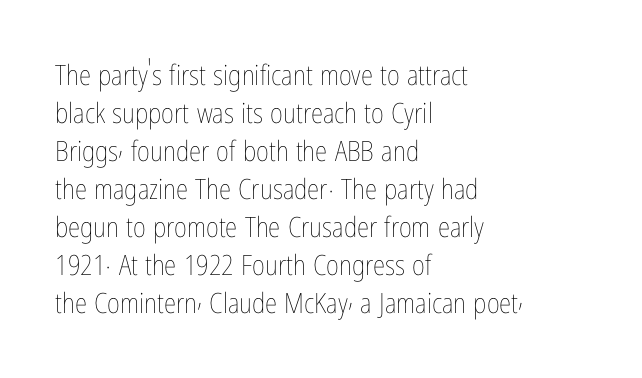
Q: Is the text bold? A: No.
Q: Is the text italic (slanted)? A: No, it is upright.
Q: Is the text underlined? A: No.
Q: How is the paragraph aligned? A: Left-aligned.
Q: Is the spacing between letters normal or unusually wide? A: Normal.
Q: Is the spacing between lines tight, normal or loose? A: Normal.
Q: Width (condensed, normal, or wide)? A: Condensed.
Q: Stroke contrast? A: Low.
Q: x-height? A: Medium.
Q: Monospaced? A: No.
